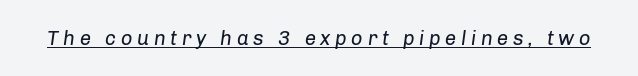
Q: Is the text bold? A: No.
Q: Is the text italic (slanted)? A: Yes, it leans right by about 8 degrees.
Q: Is the text underlined? A: Yes.
Q: Is the spacing between letters normal or unusually wide? A: Unusually wide.
